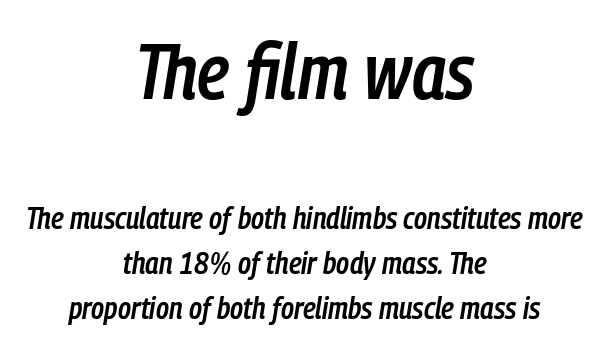
This block has exactly the height ordinary leading produces. Emphasis by weight is partial: semibold. What stands out about the letter spacing? Nothing — it is the standard amount. The baseline area is clear. A typesetter would call this proportional, since set widths differ per character. The rendering positions every line midway between the sides.
